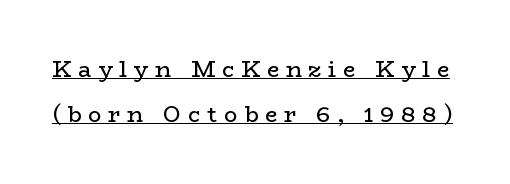
{"italic": "no", "bold": "no", "underline": "yes", "line_spacing": "loose", "line_spacing_ratio": 2.03, "letter_spacing": "wide", "letter_spacing_em": 0.31, "glyph_px": 22}
